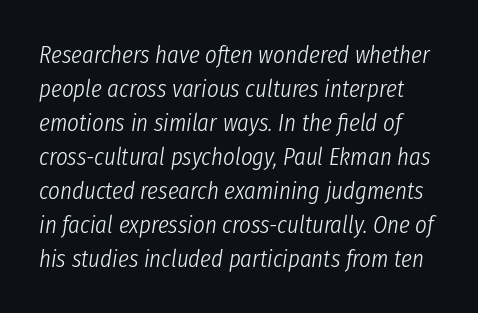
{"italic": "yes", "lean": "right", "slant_degrees": 8, "bold": "no", "underline": "no", "line_spacing": "normal", "line_spacing_ratio": 1.36, "letter_spacing": "normal", "letter_spacing_em": 0.0, "glyph_px": 25}
